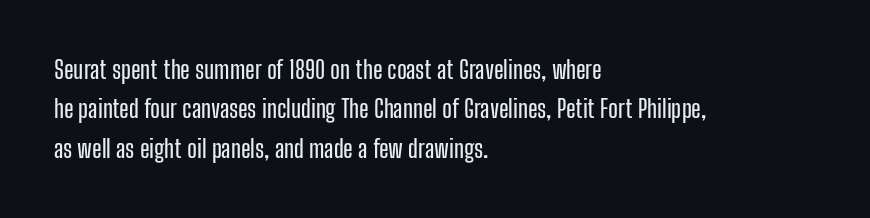
The image shows 25 px text type, upright; set left-aligned, normal line spacing (1.58x), normal letter spacing, not underlined.
